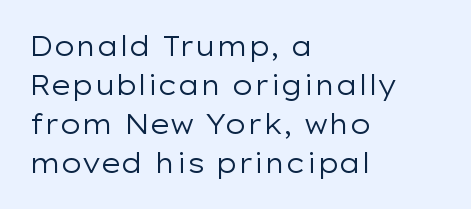
Q: Is the text bold? A: No.
Q: Is the text italic (slanted)? A: No, it is upright.
Q: Is the text underlined? A: No.
Q: How is the paragraph aligned? A: Left-aligned.
Q: Is the spacing between letters normal or unusually wide? A: Normal.
Q: Is the spacing between lines tight, normal or loose? A: Normal.
